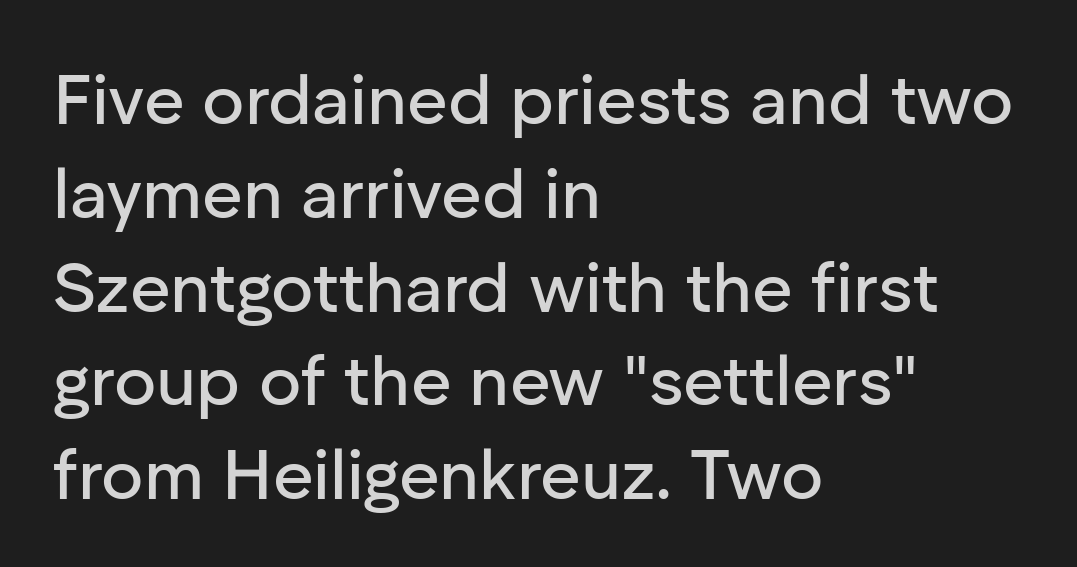
The image shows 70 px sans-serif type, upright; set left-aligned, normal line spacing (1.34x), normal letter spacing, not underlined; low stroke contrast and a medium x-height.
